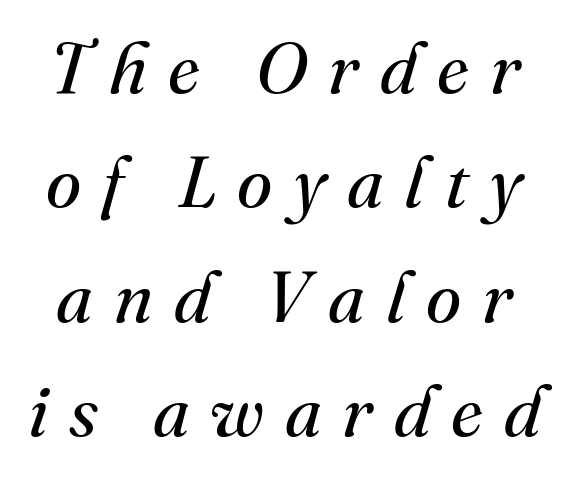
The image shows 72 px regular-weight serif type, italic (leaning right); set normal line spacing (1.59x), unusually wide letter spacing (+0.29 em), not underlined; medium stroke contrast and a small x-height.
